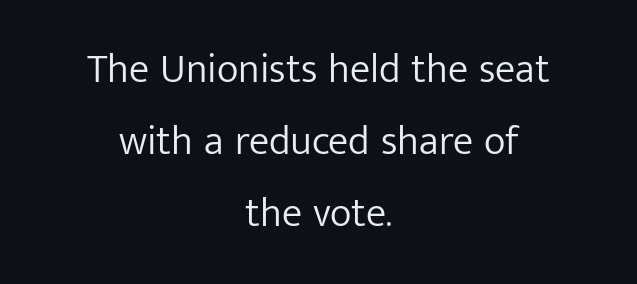
Character widths vary here, with narrow letters taking less room than wide ones. Quick note: underline off. The axis of the letterforms is exactly vertical. This sample uses a sans-serif face. Nothing unusual about the tracking: characters are spaced as the font intends.
